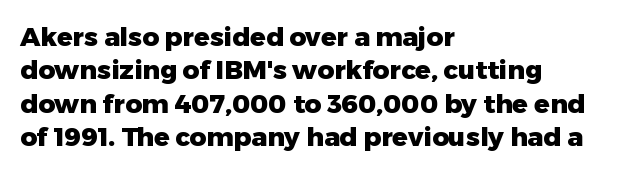
{"italic": "no", "bold": "yes", "underline": "no", "align": "left", "line_spacing": "normal", "line_spacing_ratio": 1.28, "letter_spacing": "normal", "letter_spacing_em": 0.0, "glyph_px": 26}
